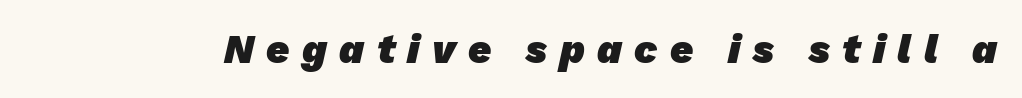
Q: Is the text bold? A: Yes.
Q: Is the typeface a serif or a sans-serif typeface? A: Sans-serif.
Q: Is the text underlined? A: No.
Q: Is the spacing between letters normal or unusually wide? A: Unusually wide.
Q: Width (condensed, normal, or wide)? A: Normal.
Q: Stroke contrast? A: Low.
Q: x-height? A: Medium.
Q: Monospaced? A: No.
